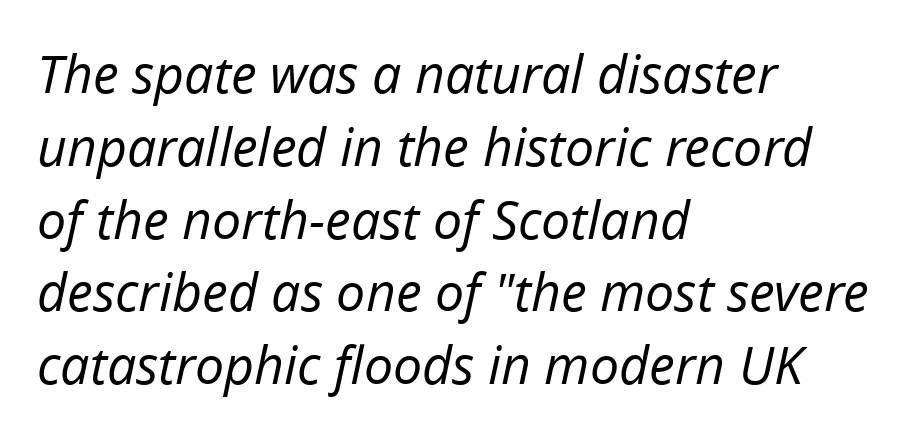
The image shows 52 px regular-weight type, italic (leaning right); set left-aligned, normal line spacing (1.4x), normal letter spacing, not underlined; low stroke contrast and a medium x-height.
